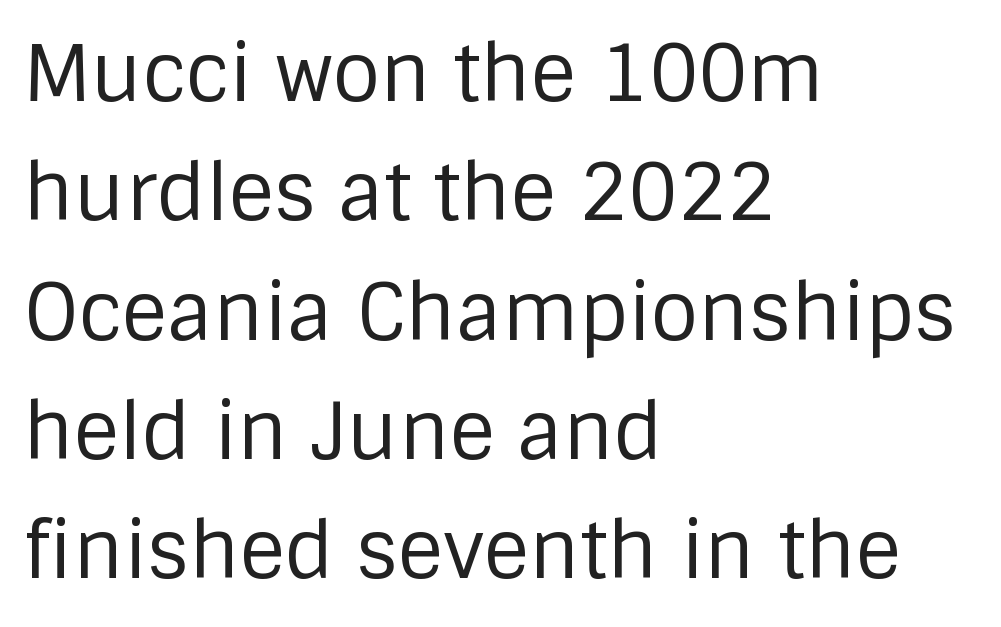
Leading: standard. The rag falls on the right side of this text block. Any mark beneath the type? The region is blank. The strokes are not fattened; the text isn't bold.
